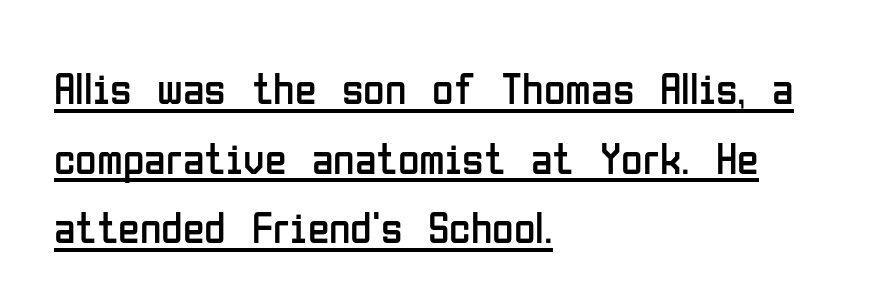
Typeset ragged right — the left edge is the straight one. Short note: letters normally spaced. The vertical gap from one line to the next is medium. These lines are rendered in a variable-pitch font. You can tell it's not italic because the verticals are truly vertical.
